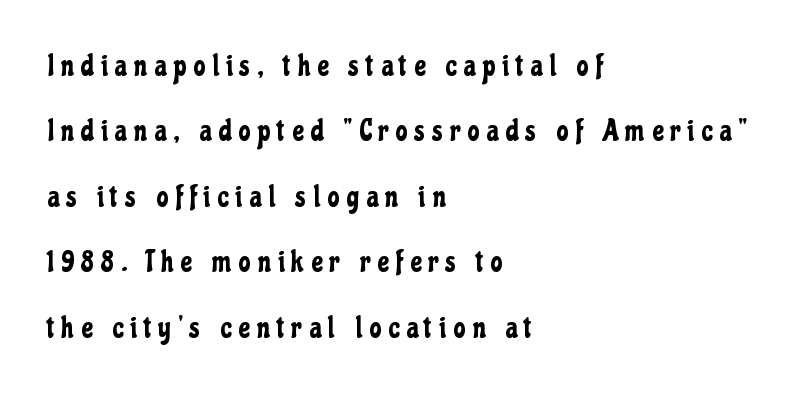
Line starts are locked; line ends wander. Reading down the column, the eye jumps a long way to each next line. The typography opts for an upright posture over an oblique one. Varying glyph widths throughout — classic text-font behaviour. Words float on clear page, feet unadorned. Observe the absence of serifs on each vertical stroke in this sample.
